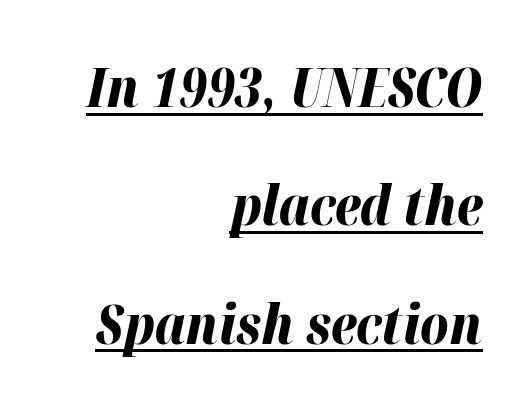
The image shows 54 px bold type, italic (leaning right); set right-aligned, loose line spacing (2.19x), normal letter spacing, underlined; high stroke contrast and a medium x-height.
